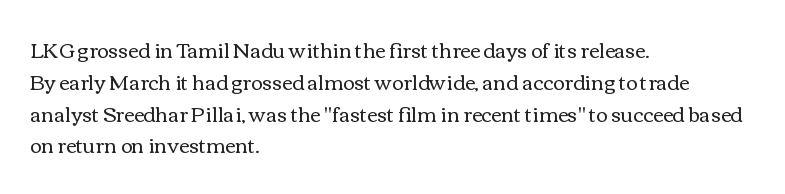
{"italic": "no", "bold": "no", "underline": "no", "align": "left", "line_spacing": "normal", "line_spacing_ratio": 1.59, "letter_spacing": "normal", "letter_spacing_em": 0.0, "glyph_px": 20}
